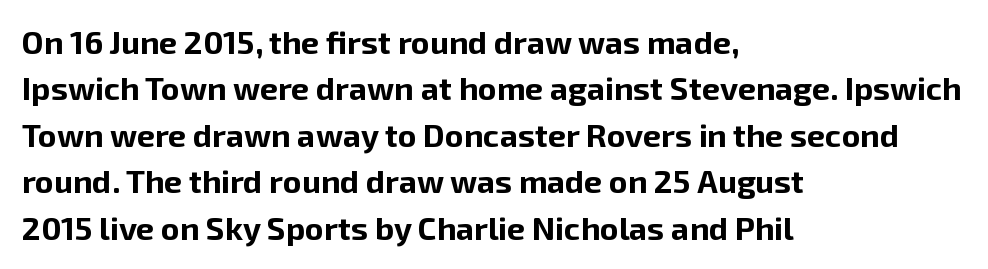
The image shows 32 px bold sans-serif type, upright; set left-aligned, normal line spacing (1.45x), normal letter spacing, not underlined; low stroke contrast and a medium x-height.
